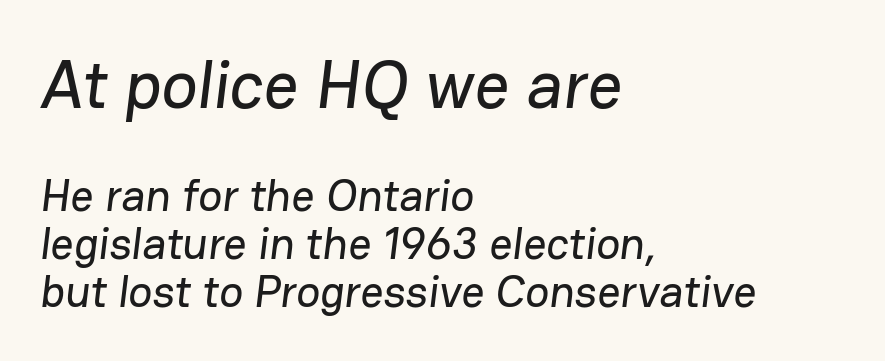
{"serif": "no", "width": "normal", "stroke_contrast": "low", "x_height": "medium", "monospaced": "no", "underline": "no", "align": "left", "line_spacing": "tight", "line_spacing_ratio": 1.06, "letter_spacing": "normal", "letter_spacing_em": 0.0, "larger_block": "first", "size_ratio": 1.51, "glyph_px": 68}
